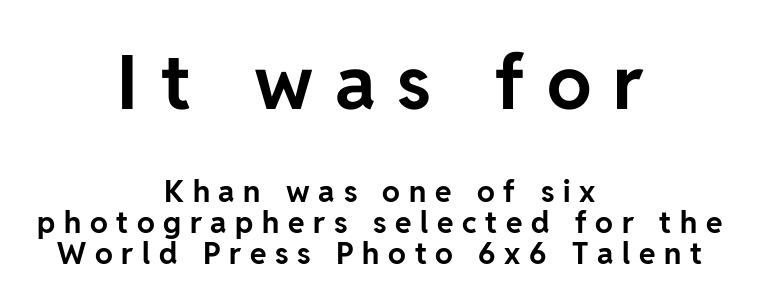
Q: Is the text bold? A: Yes.
Q: Is the text italic (slanted)? A: No, it is upright.
Q: Is the typeface a serif or a sans-serif typeface? A: Sans-serif.
Q: Is the text underlined? A: No.
Q: How is the paragraph aligned? A: Centered.
Q: Is the spacing between letters normal or unusually wide? A: Unusually wide.
Q: Is the spacing between lines tight, normal or loose? A: Tight.
Q: Which block of text is set in a larger size, the first (top) or the second (bottom)? A: The first (top) one.
Q: Width (condensed, normal, or wide)? A: Normal.
Q: Stroke contrast? A: Low.
Q: x-height? A: Medium.
Q: Monospaced? A: No.
